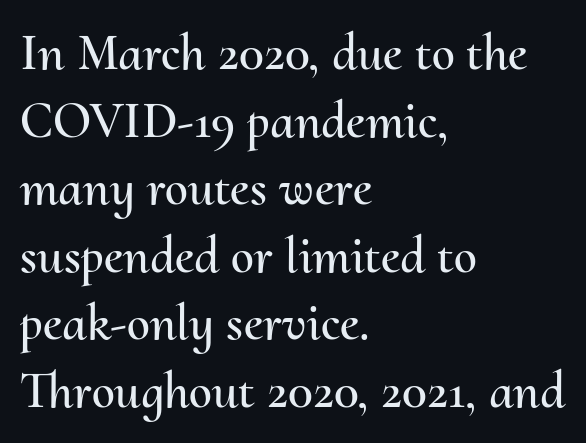
{"italic": "no", "width": "normal", "stroke_contrast": "medium", "x_height": "small", "monospaced": "no", "underline": "no", "align": "left", "line_spacing": "normal", "line_spacing_ratio": 1.3, "letter_spacing": "normal", "letter_spacing_em": 0.0, "glyph_px": 52}
